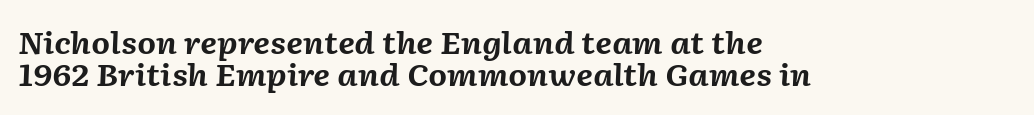
{"italic": "yes", "lean": "right", "slant_degrees": 2, "bold": "yes", "weight": "bold", "width": "normal", "stroke_contrast": "medium", "x_height": "medium", "monospaced": "no", "underline": "no", "align": "left", "line_spacing": "tight", "line_spacing_ratio": 1.08, "letter_spacing": "normal", "letter_spacing_em": 0.0, "glyph_px": 30}
